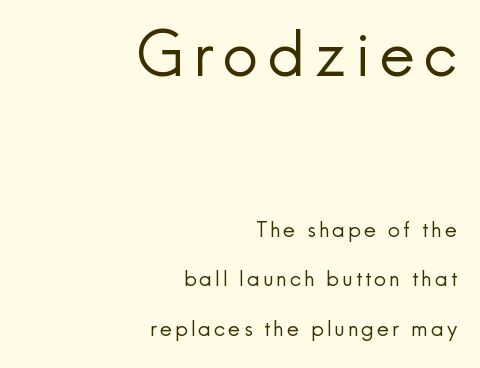
{"serif": "no", "italic": "no", "bold": "no", "weight": "regular", "width": "normal", "x_height": "small", "monospaced": "no", "underline": "no", "align": "right", "line_spacing": "loose", "line_spacing_ratio": 2.36, "larger_block": "first", "size_ratio": 2.95, "glyph_px": 62}
